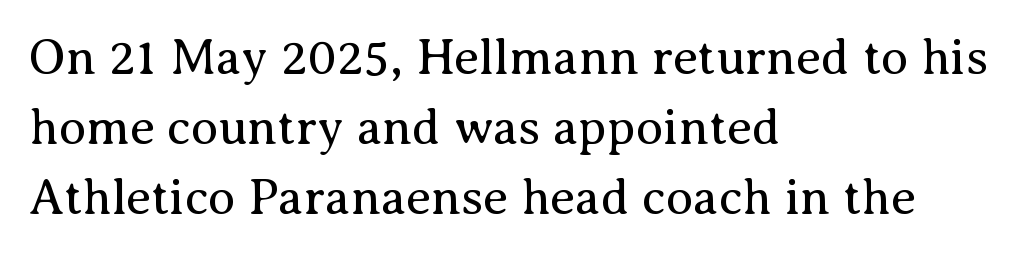
{"serif": "yes", "italic": "no", "bold": "no", "weight": "regular", "width": "normal", "stroke_contrast": "medium", "x_height": "medium", "monospaced": "no", "underline": "no", "align": "left", "line_spacing": "normal", "line_spacing_ratio": 1.4, "letter_spacing": "normal", "letter_spacing_em": 0.0, "glyph_px": 50}
